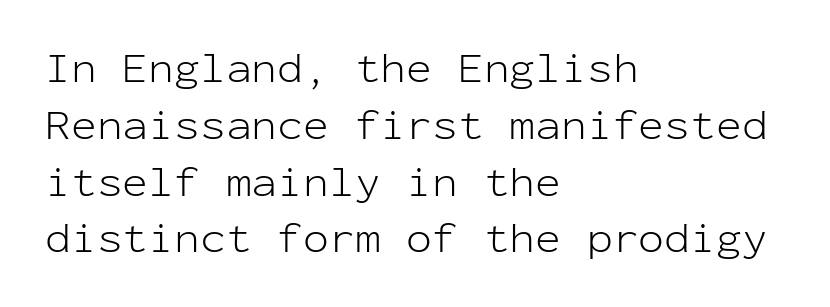
Are there feet on the stems? There aren't — it's a sans. Italic? Not at all — the glyphs are vertical. The letterforms sit at book weight or below. Leading matches the norm, producing a regular column. This rendering leaves character spacing at its baseline value.
